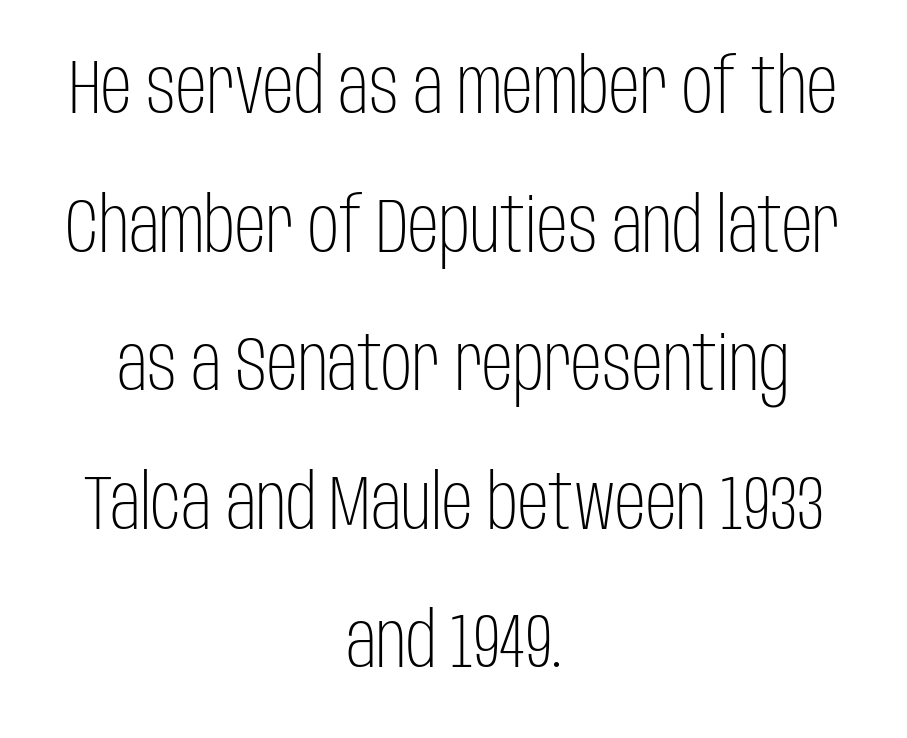
Q: Is the text bold? A: No.
Q: Is the text italic (slanted)? A: No, it is upright.
Q: Is the typeface a serif or a sans-serif typeface? A: Sans-serif.
Q: Is the text underlined? A: No.
Q: How is the paragraph aligned? A: Centered.
Q: Is the spacing between letters normal or unusually wide? A: Normal.
Q: Width (condensed, normal, or wide)? A: Condensed.
Q: Stroke contrast? A: Low.
Q: x-height? A: Large.
Q: Monospaced? A: No.
